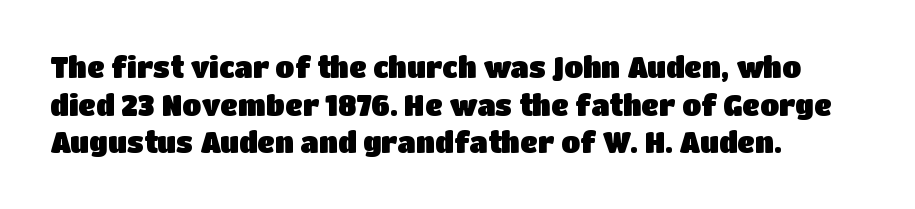
{"serif": "no", "italic": "no", "width": "normal", "stroke_contrast": "low", "x_height": "large", "monospaced": "no", "underline": "no", "align": "left", "line_spacing": "normal", "line_spacing_ratio": 1.34, "letter_spacing": "normal", "letter_spacing_em": 0.0, "glyph_px": 28}
